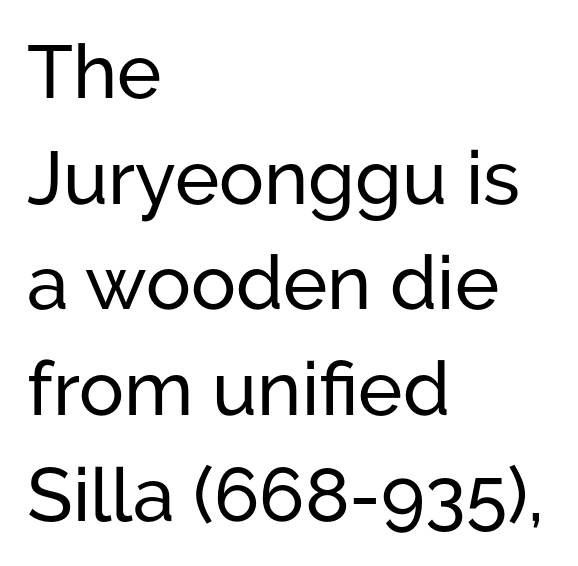
{"serif": "no", "italic": "no", "width": "normal", "stroke_contrast": "low", "x_height": "medium", "monospaced": "no", "underline": "no", "align": "left", "line_spacing": "normal", "line_spacing_ratio": 1.41, "letter_spacing": "normal", "letter_spacing_em": 0.0, "glyph_px": 75}
